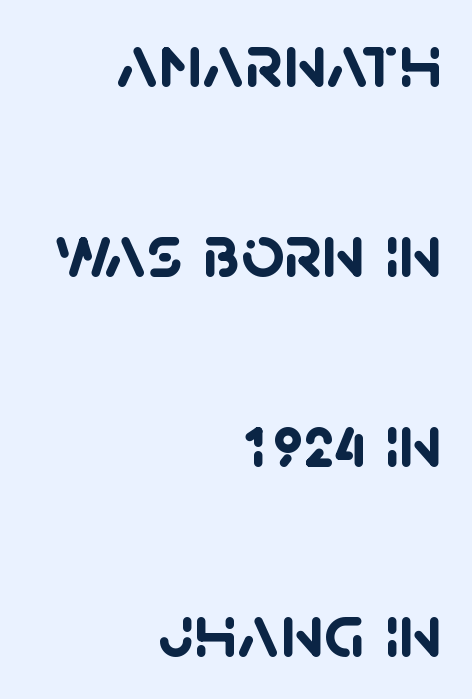
{"serif": "no", "bold": "yes", "weight": "semibold", "width": "normal", "stroke_contrast": "low", "x_height": "large", "monospaced": "no", "underline": "no", "align": "right", "line_spacing": "loose", "line_spacing_ratio": 2.5, "letter_spacing": "normal", "letter_spacing_em": 0.0, "glyph_px": 76}
